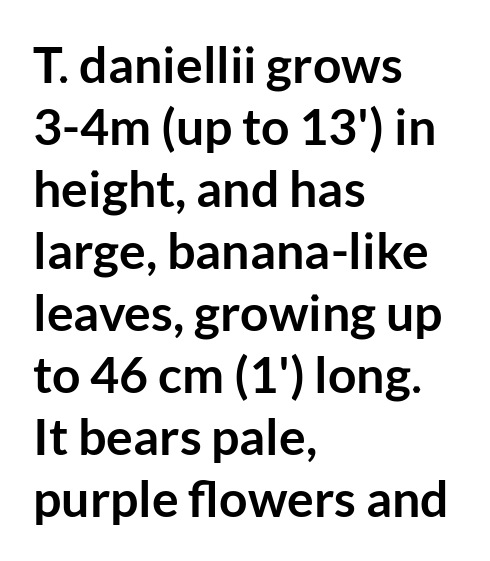
Q: Is the text bold? A: Yes.
Q: Is the text italic (slanted)? A: No, it is upright.
Q: Is the typeface a serif or a sans-serif typeface? A: Sans-serif.
Q: Is the text underlined? A: No.
Q: How is the paragraph aligned? A: Left-aligned.
Q: Is the spacing between letters normal or unusually wide? A: Normal.
Q: Width (condensed, normal, or wide)? A: Normal.
Q: Stroke contrast? A: Low.
Q: x-height? A: Medium.
Q: Monospaced? A: No.
